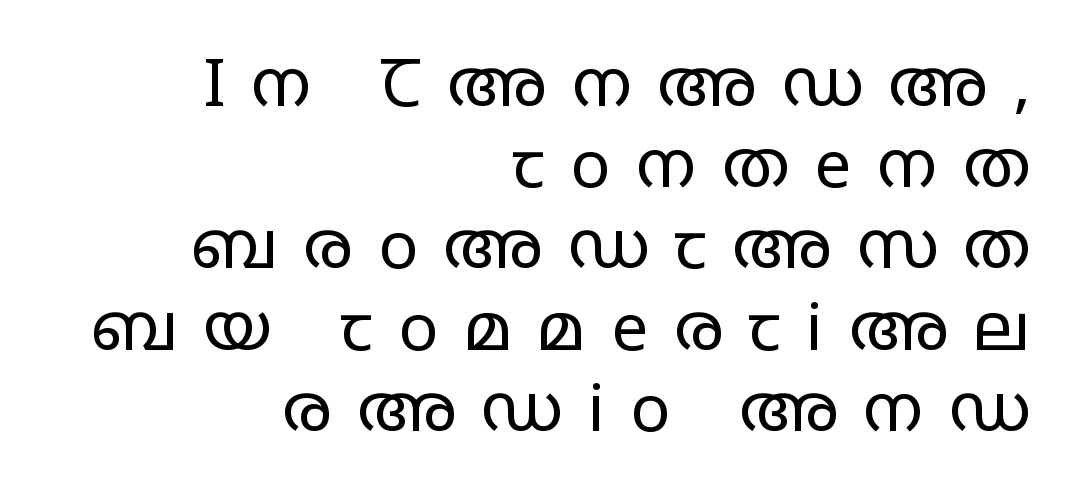
The image shows 66 px regular-weight, wide sans-serif type, upright; set right-aligned, line spacing 1.23x, unusually wide letter spacing (+0.39 em), not underlined; low stroke contrast and a large x-height.
